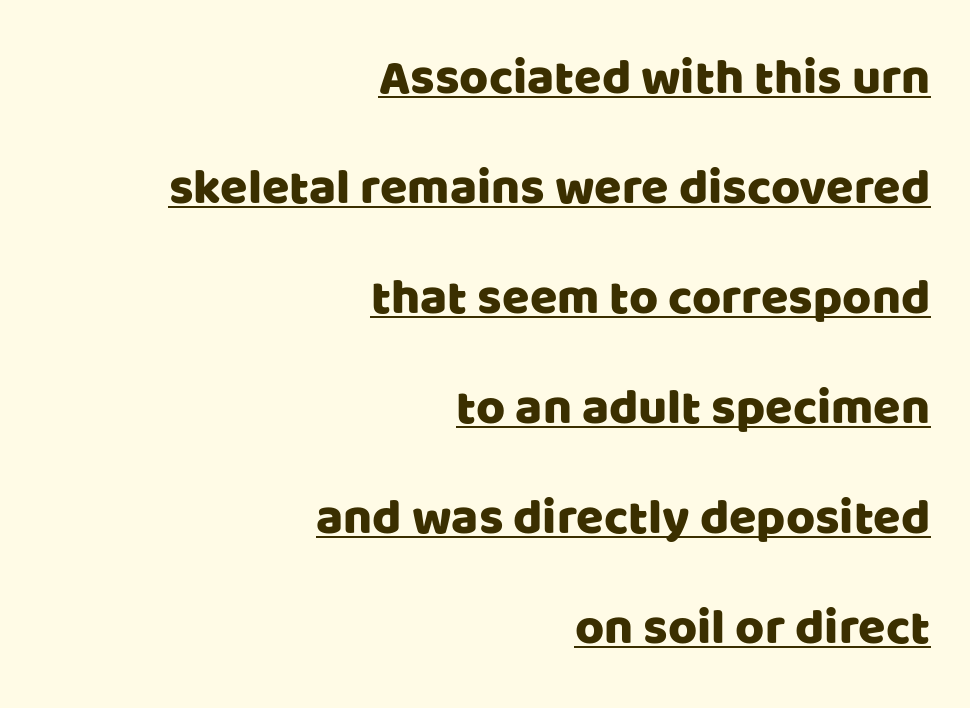
Unlike italic type, these characters show no tilt at all. Check the space under the baseline: a stroke is drawn there. A typesetter would call this zero additional tracking. The typesetter chose a ragged-left arrangement here. Summary of vertical rhythm: relaxed, with wide interline spacing.
